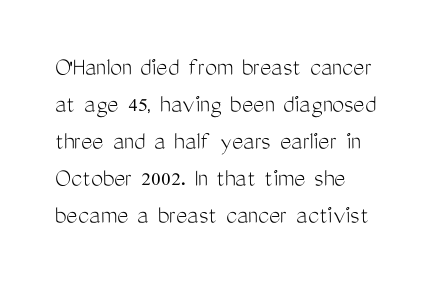
Q: Is the text bold? A: No.
Q: Is the text italic (slanted)? A: No, it is upright.
Q: Is the text underlined? A: No.
Q: How is the paragraph aligned? A: Left-aligned.
Q: Is the spacing between letters normal or unusually wide? A: Normal.
Q: Is the spacing between lines tight, normal or loose? A: Normal.
